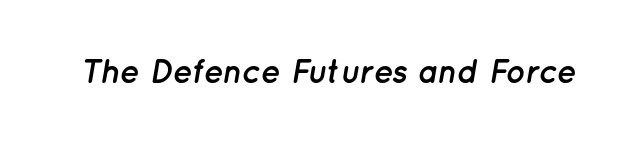
The image shows 33 px semibold type, italic (leaning right); set normal letter spacing, not underlined; low stroke contrast and a medium x-height.
